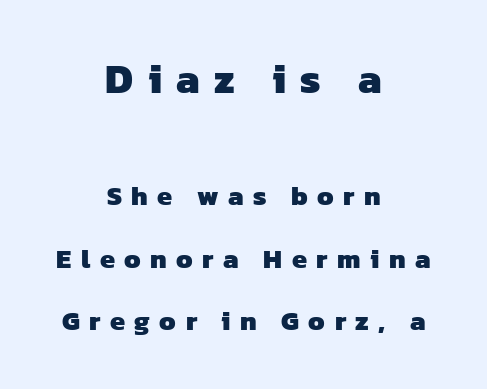
{"serif": "no", "bold": "yes", "weight": "heavy", "width": "normal", "stroke_contrast": "low", "x_height": "medium", "monospaced": "no", "underline": "no", "align": "center", "line_spacing": "loose", "line_spacing_ratio": 2.32, "letter_spacing": "wide", "letter_spacing_em": 0.35, "larger_block": "first", "size_ratio": 1.52, "glyph_px": 41}
